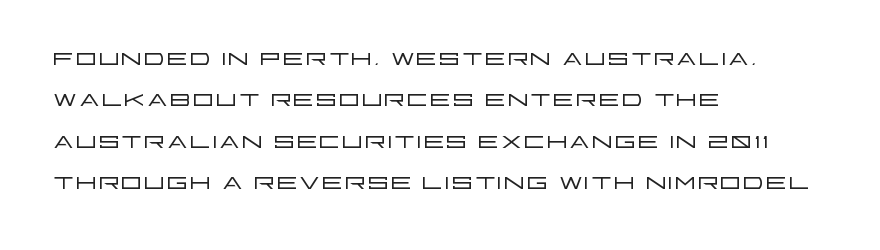
{"serif": "no", "italic": "no", "bold": "no", "weight": "light", "width": "wide", "stroke_contrast": "low", "x_height": "large", "monospaced": "no", "underline": "no", "align": "left", "line_spacing_ratio": 1.22, "letter_spacing": "normal", "letter_spacing_em": 0.0, "glyph_px": 34}
